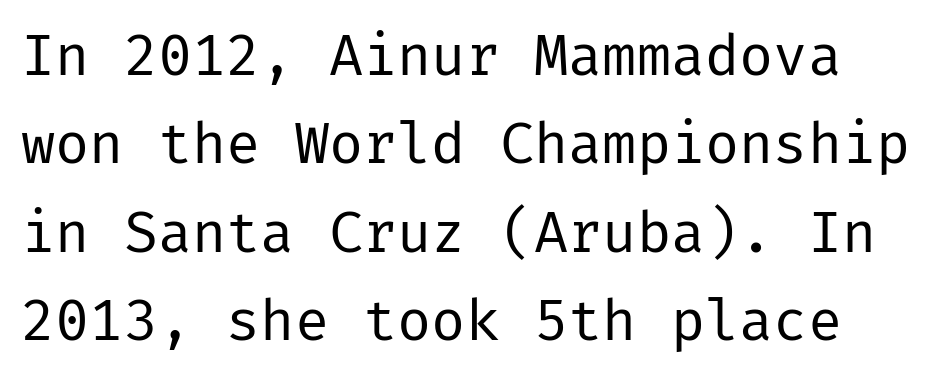
If you measured baseline to baseline, you'd find a middling distance. The passage shown has conventional tracking throughout. The string is rendered with underlining switched off. Heft: none added — not bold.
